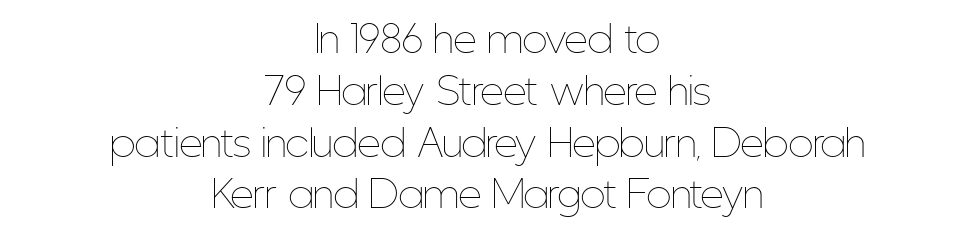
{"italic": "no", "bold": "no", "weight": "thin", "width": "condensed", "stroke_contrast": "low", "x_height": "medium", "monospaced": "no", "underline": "no", "align": "center", "line_spacing": "normal", "line_spacing_ratio": 1.4, "letter_spacing": "normal", "letter_spacing_em": 0.0, "glyph_px": 37}
